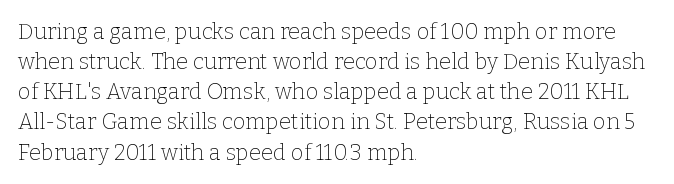
Q: Is the text bold? A: No.
Q: Is the text italic (slanted)? A: No, it is upright.
Q: Is the text underlined? A: No.
Q: How is the paragraph aligned? A: Left-aligned.
Q: Is the spacing between letters normal or unusually wide? A: Normal.
Q: Is the spacing between lines tight, normal or loose? A: Normal.
